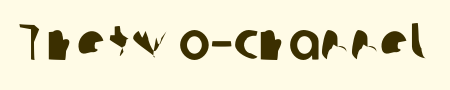
The image shows 53 px sans-serif type; set normal letter spacing, not underlined; low stroke contrast and a medium x-height.
